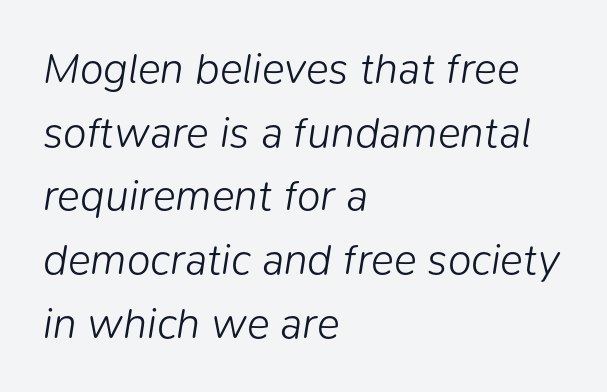
Between one letter and the next there's only the usual sliver of space. Successive baselines arrive at the customary interval. The strip under each line holds only bare page. The font is comparable to plain body text, perhaps lighter. You could not count columns in this text — the font is proportionally spaced.
